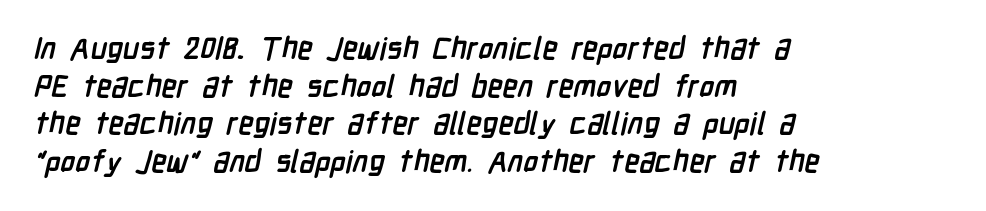
{"serif": "no", "bold": "yes", "weight": "semibold", "width": "condensed", "stroke_contrast": "low", "x_height": "medium", "monospaced": "no", "underline": "no", "align": "left", "line_spacing_ratio": 1.21, "letter_spacing": "normal", "letter_spacing_em": 0.0, "glyph_px": 31}
